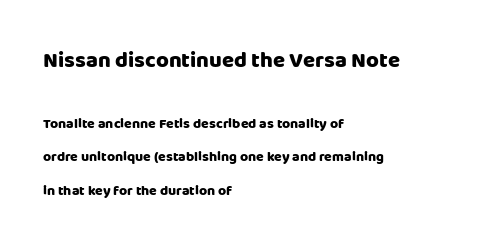
The image shows 22 px bold type, upright; set left-aligned, loose line spacing (2.38x), normal letter spacing, not underlined; the first (top) block is 1.57x larger.
